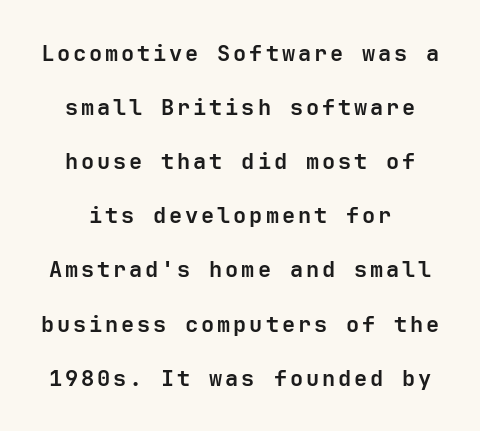
{"italic": "no", "bold": "yes", "underline": "no", "line_spacing": "loose", "line_spacing_ratio": 2.46, "glyph_px": 22}
